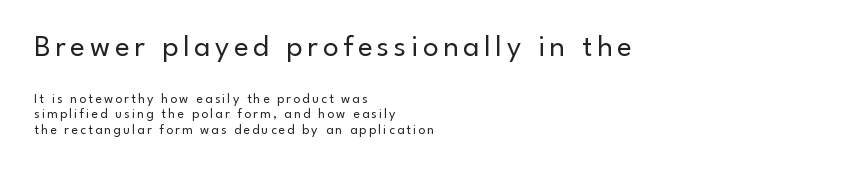
{"serif": "no", "italic": "no", "bold": "no", "weight": "regular", "width": "normal", "stroke_contrast": "low", "x_height": "small", "monospaced": "no", "underline": "no", "align": "left", "line_spacing": "tight", "line_spacing_ratio": 1.1, "larger_block": "first", "size_ratio": 2.21, "glyph_px": 31}
